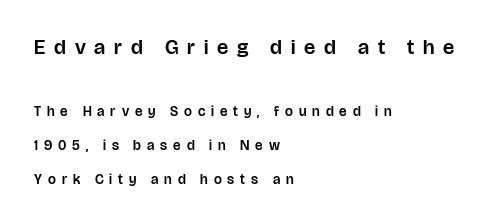
Q: Is the text italic (slanted)? A: No, it is upright.
Q: Is the text underlined? A: No.
Q: How is the paragraph aligned? A: Left-aligned.
Q: Is the spacing between letters normal or unusually wide? A: Unusually wide.
Q: Is the spacing between lines tight, normal or loose? A: Loose.
Q: Which block of text is set in a larger size, the first (top) or the second (bottom)? A: The first (top) one.
